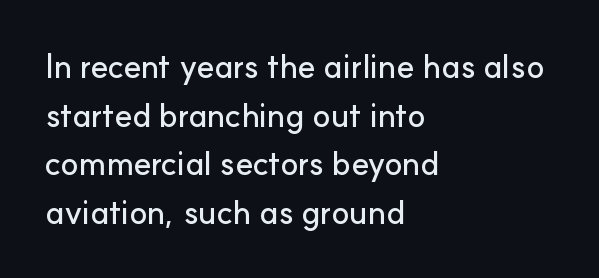
If you drew a ruler down the left edge, every line would touch it. Honestly, the letter spacing is just normal — you wouldn't notice it. Lines of text with bare space underneath. Designer's note — italics off, roman on. Quick note: interline space is typical.
